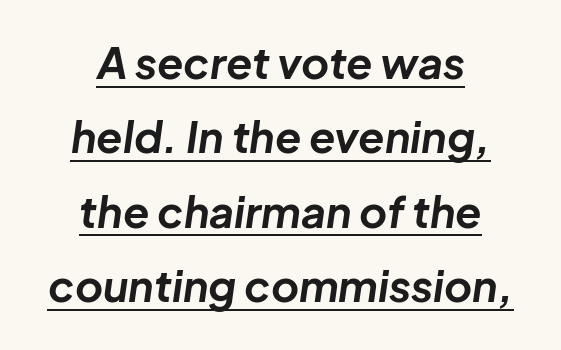
The image shows 43 px bold type, italic (leaning right); set centered, line spacing 1.73x, normal letter spacing, underlined; low stroke contrast and a medium x-height.
